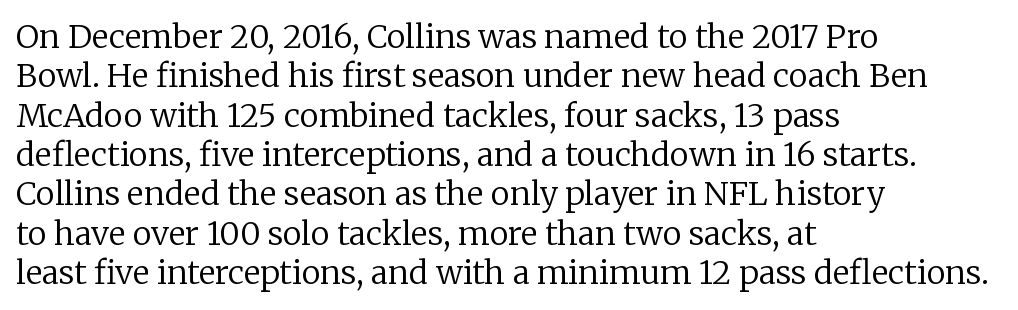
Characters follow at the spacing the type designer built in. This sample uses a serif face. The specimen reads as upright at a glance. The weight would be labelled regular, book, light, or lighter still. Does the copy run flush right? No — it runs flush left. Looks like regular typesetting: each glyph gets only the width it needs.
